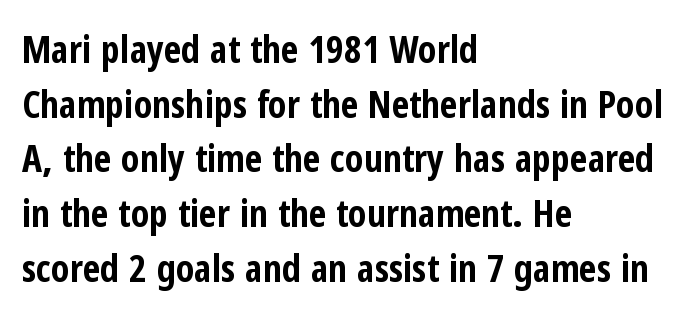
Q: Is the text bold? A: Yes.
Q: Is the text italic (slanted)? A: No, it is upright.
Q: Is the typeface a serif or a sans-serif typeface? A: Sans-serif.
Q: Is the text underlined? A: No.
Q: How is the paragraph aligned? A: Left-aligned.
Q: Is the spacing between letters normal or unusually wide? A: Normal.
Q: Is the spacing between lines tight, normal or loose? A: Normal.
Q: Width (condensed, normal, or wide)? A: Condensed.
Q: Stroke contrast? A: Low.
Q: x-height? A: Medium.
Q: Monospaced? A: No.
